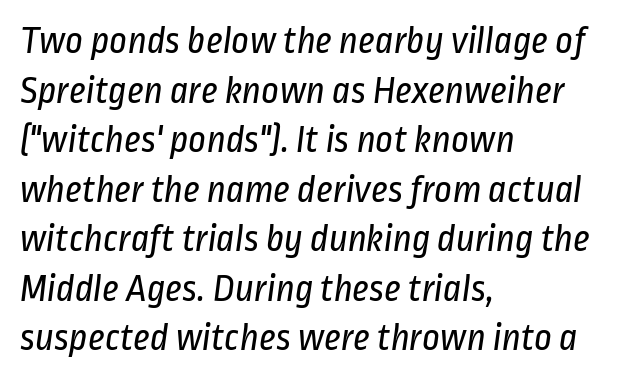
The image shows 39 px regular-weight, condensed sans-serif type; set left-aligned, normal line spacing (1.27x), normal letter spacing, not underlined; low stroke contrast and a medium x-height.
